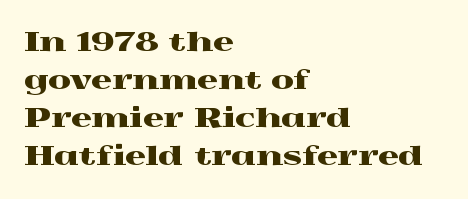
Vertical strokes here are truly vertical. Inter-character spacing is left at the font's built-in metrics. Beneath every word, the page is bare. The typesetter chose a ragged-right arrangement here. Quick note: interline space is typical.
